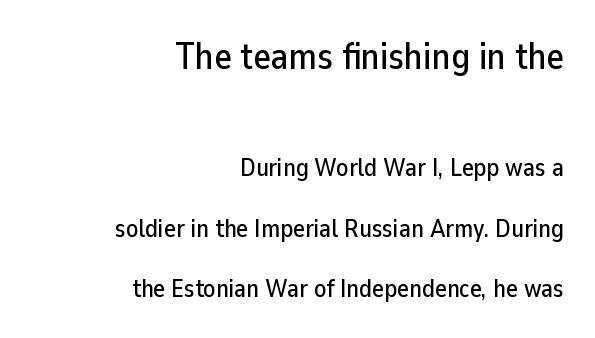
The image shows 37 px sans-serif type, upright; set right-aligned, loose line spacing (2.42x), normal letter spacing, not underlined; the first (top) block is 1.48x larger; low stroke contrast and a medium x-height.
